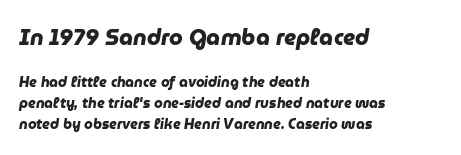
{"bold": "yes", "underline": "no", "align": "left", "line_spacing": "normal", "line_spacing_ratio": 1.5, "letter_spacing": "normal", "letter_spacing_em": 0.0, "larger_block": "first", "size_ratio": 1.57, "glyph_px": 22}
